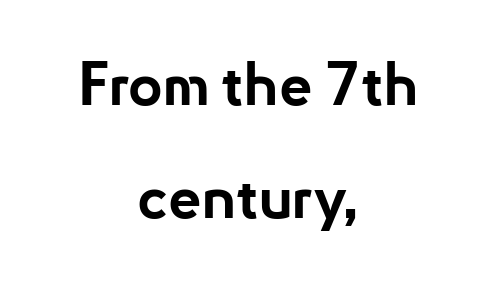
The image shows 59 px bold sans-serif type, upright; set centered, loose line spacing (1.91x), normal letter spacing, not underlined; low stroke contrast and a small x-height.
